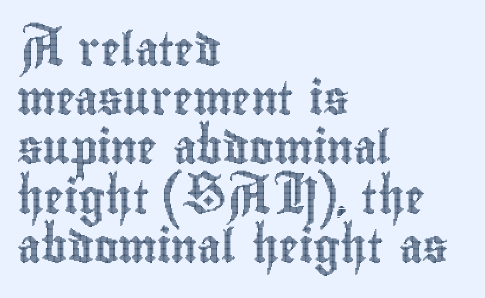
The image shows 33 px condensed type, upright; set left-aligned, normal line spacing (1.49x), normal letter spacing, not underlined; a small x-height.
